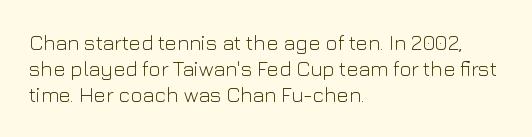
{"italic": "no", "bold": "no", "underline": "no", "align": "left", "line_spacing_ratio": 1.24, "letter_spacing": "normal", "letter_spacing_em": 0.0, "glyph_px": 21}
